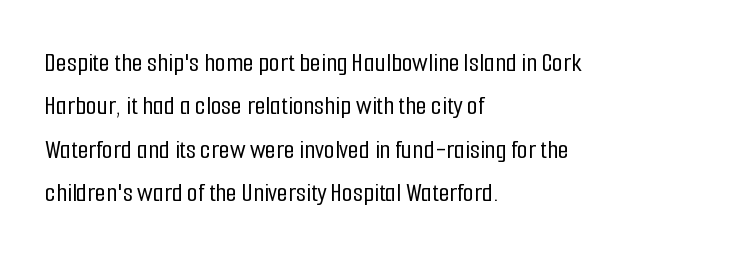
The image shows 28 px condensed sans-serif type, upright; set left-aligned, normal line spacing (1.55x), normal letter spacing, not underlined; low stroke contrast and a medium x-height.
